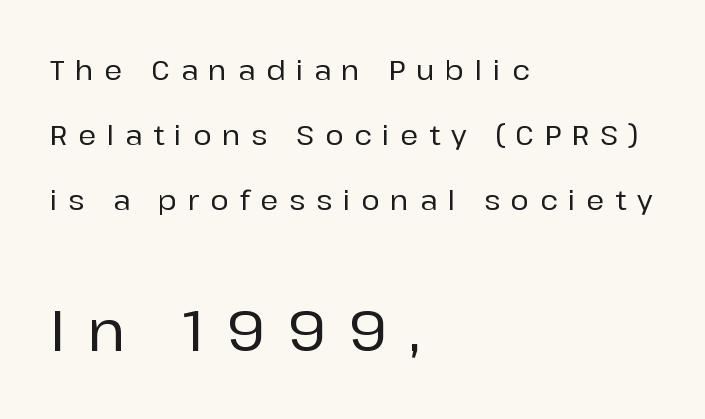
The image shows 57 px sans-serif type, upright; set left-aligned, loose line spacing (2.32x), unusually wide letter spacing (+0.38 em), not underlined; the second (bottom) block is 2.04x larger; low stroke contrast and a medium x-height.
